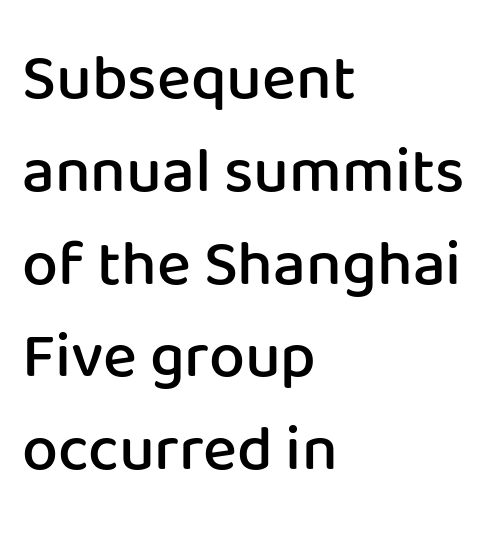
Q: Is the text bold? A: Semi-bold.
Q: Is the text italic (slanted)? A: No, it is upright.
Q: Is the typeface a serif or a sans-serif typeface? A: Sans-serif.
Q: Is the text underlined? A: No.
Q: How is the paragraph aligned? A: Left-aligned.
Q: Is the spacing between letters normal or unusually wide? A: Normal.
Q: Is the spacing between lines tight, normal or loose? A: Normal.
Q: Width (condensed, normal, or wide)? A: Normal.
Q: Stroke contrast? A: Low.
Q: x-height? A: Medium.
Q: Monospaced? A: No.
